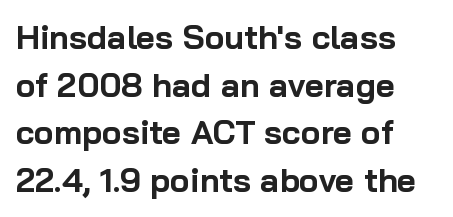
Q: Is the text bold? A: Yes.
Q: Is the text italic (slanted)? A: No, it is upright.
Q: Is the typeface a serif or a sans-serif typeface? A: Sans-serif.
Q: Is the text underlined? A: No.
Q: How is the paragraph aligned? A: Left-aligned.
Q: Is the spacing between letters normal or unusually wide? A: Normal.
Q: Is the spacing between lines tight, normal or loose? A: Normal.
Q: Width (condensed, normal, or wide)? A: Normal.
Q: Stroke contrast? A: Low.
Q: x-height? A: Medium.
Q: Monospaced? A: No.
